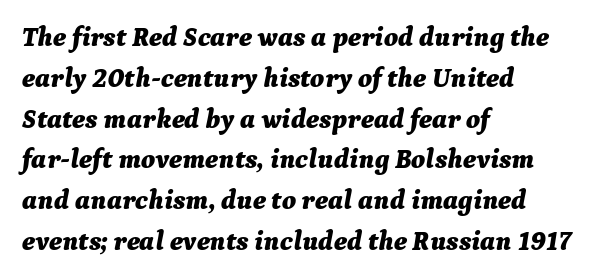
{"italic": "yes", "lean": "right", "slant_degrees": 9, "bold": "yes", "underline": "no", "align": "left", "line_spacing": "normal", "line_spacing_ratio": 1.51, "letter_spacing": "normal", "letter_spacing_em": 0.0, "glyph_px": 27}
